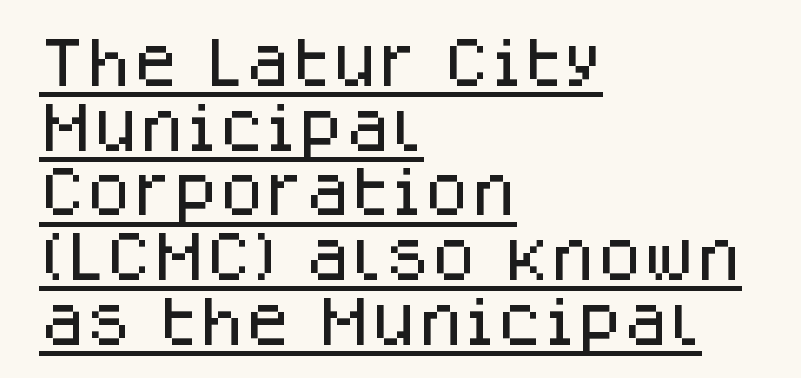
The image shows 53 px sans-serif type, upright; set left-aligned, line spacing 1.22x, normal letter spacing, underlined; low stroke contrast and a large x-height.
